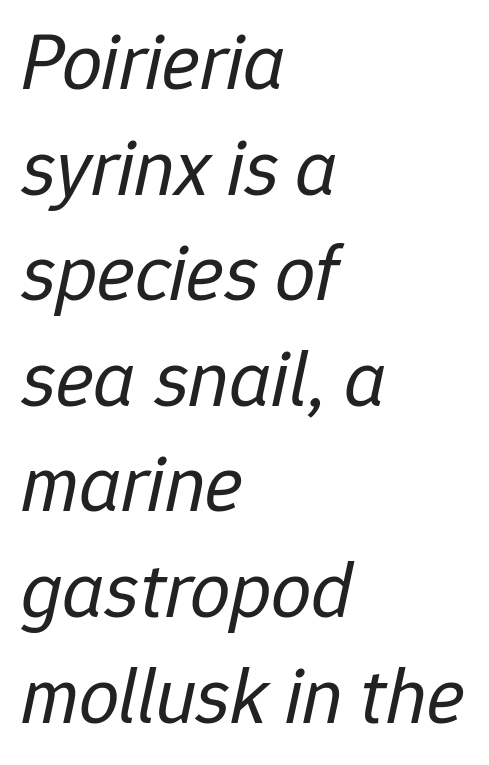
The image shows 80 px regular-weight type, italic (leaning right); set left-aligned, normal line spacing (1.32x), normal letter spacing, not underlined; low stroke contrast and a medium x-height.
